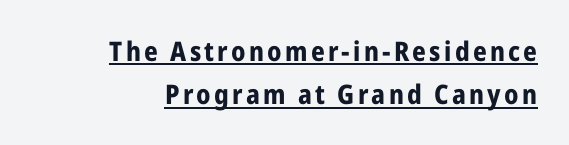
The specimen includes a rule beneath the text block's lines. In terms of posture, this sample is upright. Layout note: lines flush right. Weight: bold. Horizontal bands of white between lines are of average thickness.
